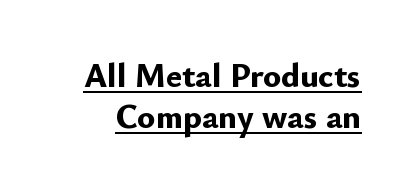
The characters look thick and weighty, a clear bold. Nothing sits at the stroke ends, so this counts as sans-serif. The letters sit at their default tracking, neither squeezed nor spread. Looks like someone drew a line under every word here.
